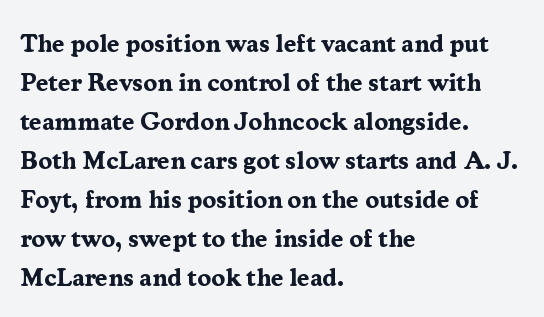
{"italic": "no", "bold": "yes", "underline": "no", "align": "left", "line_spacing": "normal", "line_spacing_ratio": 1.56, "letter_spacing": "normal", "letter_spacing_em": 0.0, "glyph_px": 25}
